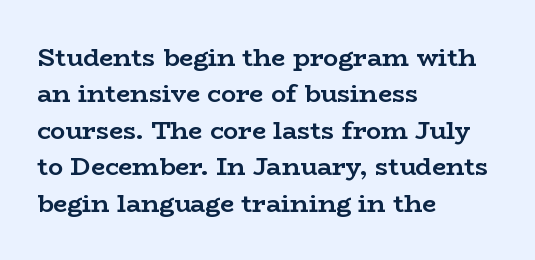
The image shows 25 px bold type, upright; set left-aligned, normal line spacing (1.46x), normal letter spacing, not underlined.
